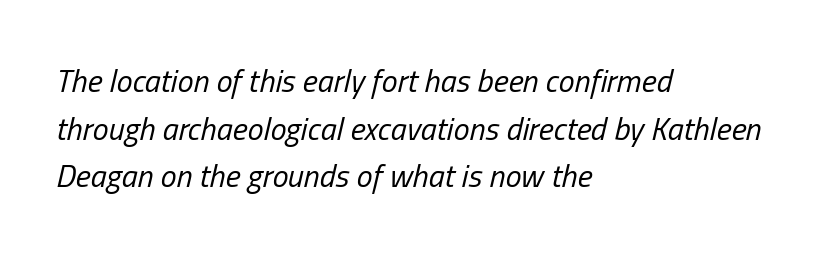
Horizontal alignment here is leftward, the default for most running prose. Tracking value appears to be zero — textbook default spacing. Looking at the ascenders, they clearly lean. Nobody drew a line under any word here.
